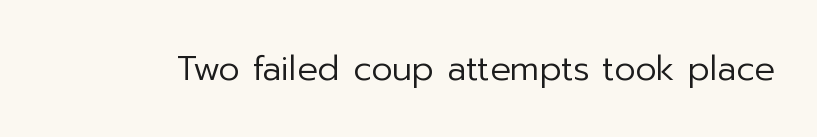
Q: Is the text bold? A: No.
Q: Is the text italic (slanted)? A: No, it is upright.
Q: Is the typeface a serif or a sans-serif typeface? A: Sans-serif.
Q: Is the text underlined? A: No.
Q: Is the spacing between letters normal or unusually wide? A: Normal.
Q: Width (condensed, normal, or wide)? A: Normal.
Q: Stroke contrast? A: Low.
Q: x-height? A: Medium.
Q: Monospaced? A: No.
